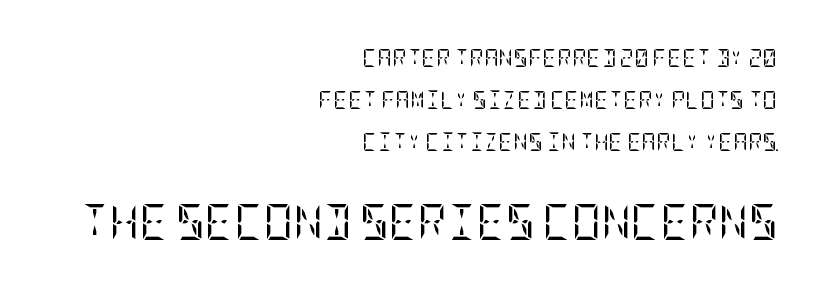
Q: Is the text bold? A: No.
Q: Is the text italic (slanted)? A: No, it is upright.
Q: Is the typeface a serif or a sans-serif typeface? A: Serif.
Q: Is the text underlined? A: No.
Q: How is the paragraph aligned? A: Right-aligned.
Q: Is the spacing between letters normal or unusually wide? A: Normal.
Q: Is the spacing between lines tight, normal or loose? A: Loose.
Q: Which block of text is set in a larger size, the first (top) or the second (bottom)? A: The second (bottom) one.
Q: Width (condensed, normal, or wide)? A: Condensed.
Q: Stroke contrast? A: Low.
Q: x-height? A: Large.
